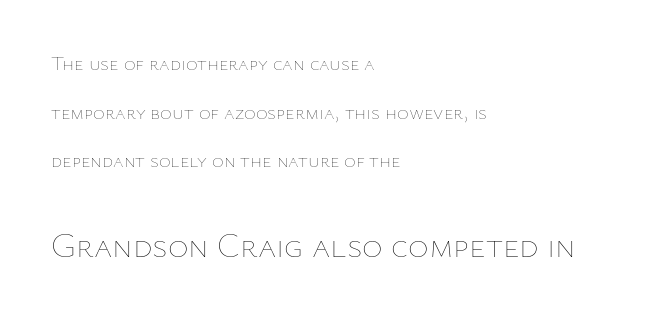
The image shows 35 px thin type, upright; set left-aligned, loose line spacing (2.43x), normal letter spacing, not underlined; the second (bottom) block is 1.75x larger; low stroke contrast and a medium x-height.
